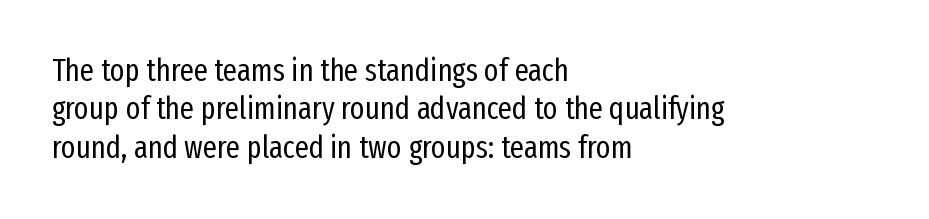
{"serif": "no", "italic": "no", "bold": "no", "weight": "regular", "width": "condensed", "stroke_contrast": "low", "x_height": "medium", "monospaced": "no", "underline": "no", "align": "left", "line_spacing_ratio": 1.24, "letter_spacing": "normal", "letter_spacing_em": 0.0, "glyph_px": 31}
